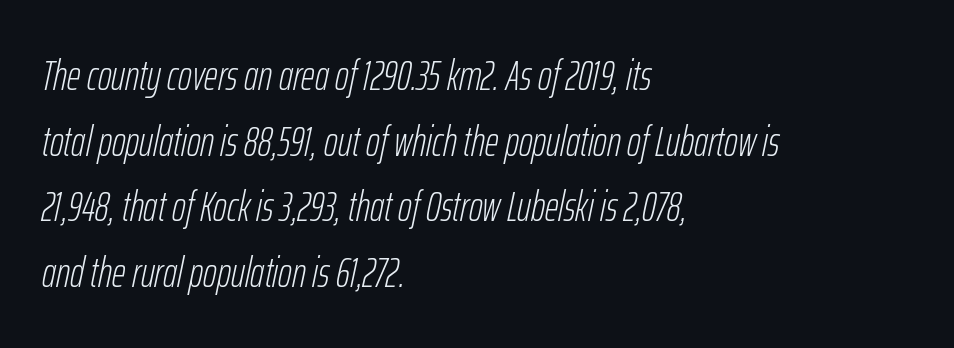
The strokes carry an ordinary text weight at most. A typesetter would call this proportional, since set widths differ per character. If you drew a line through each stem, it would be angled. Letter spacing: default. The gap between lines stays unmarked. The rendering anchors every line to the left-hand side.
